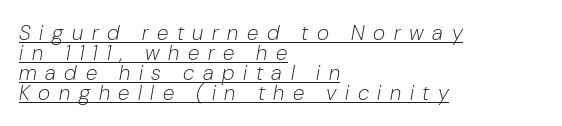
The image shows 21 px text type, italic (leaning right); set left-aligned, tight line spacing (0.95x), unusually wide letter spacing (+0.41 em), underlined.
